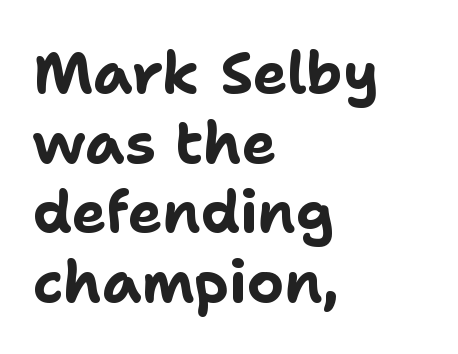
The image shows 58 px bold sans-serif type, upright; set left-aligned, line spacing 1.2x, normal letter spacing, not underlined; low stroke contrast and a medium x-height.
